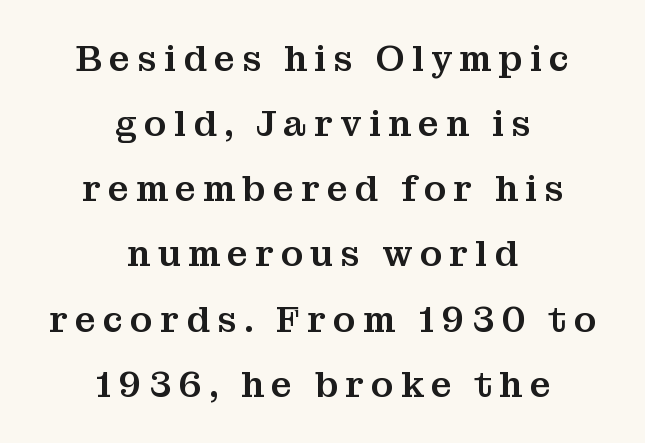
{"serif": "yes", "italic": "no", "width": "normal", "stroke_contrast": "medium", "x_height": "medium", "monospaced": "no", "underline": "no", "align": "center", "line_spacing_ratio": 1.81, "letter_spacing": "wide", "letter_spacing_em": 0.2, "glyph_px": 36}
